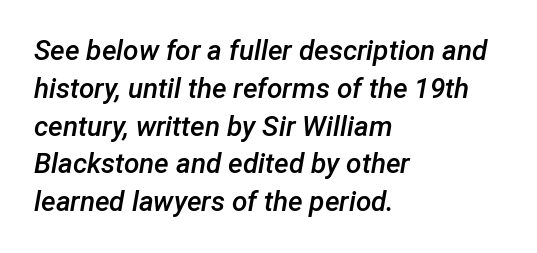
Q: Is the text bold? A: Semi-bold.
Q: Is the text italic (slanted)? A: Yes, it leans right by about 12 degrees.
Q: Is the text underlined? A: No.
Q: How is the paragraph aligned? A: Left-aligned.
Q: Is the spacing between letters normal or unusually wide? A: Normal.
Q: Is the spacing between lines tight, normal or loose? A: Normal.
Q: Width (condensed, normal, or wide)? A: Normal.
Q: Stroke contrast? A: Low.
Q: x-height? A: Medium.
Q: Monospaced? A: No.
